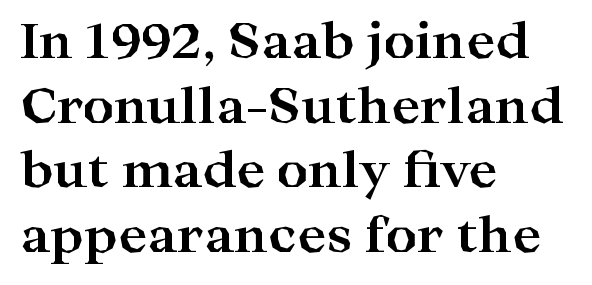
The image shows 49 px bold, wide serif type, upright; set left-aligned, normal line spacing (1.32x), normal letter spacing, not underlined; high stroke contrast and a medium x-height.
